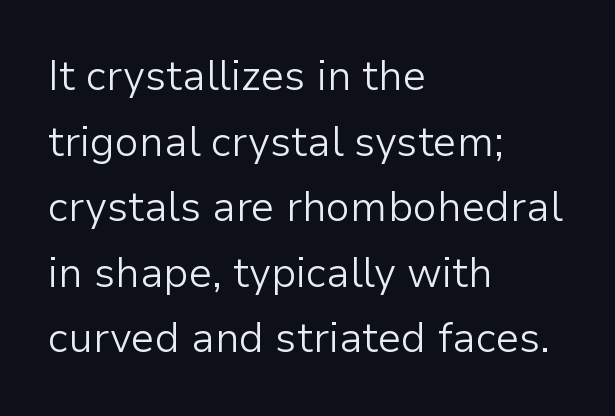
The image shows 41 px light sans-serif type, upright; set left-aligned, normal line spacing (1.6x), normal letter spacing, not underlined; low stroke contrast and a medium x-height.
